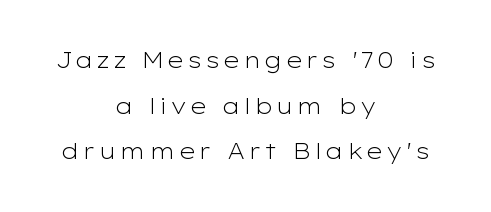
Vertical stems look standard width or narrower in stroke. Honestly, the rows look like they've been pulled way apart. Both edges are ragged and mirror each other, which tells us the setting is centered. If you drew a line through each stem, it would be perfectly vertical. This rendering features lettering with no underline.
